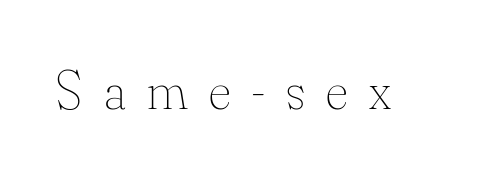
Words float on clear page, feet unadorned. No letter is thick-stroked: the sample isn't bold. Does the lettering tilt? It doesn't — this is upright. Each word looks stretched out because of the extra space between its letters. Each letter keeps its own natural width here, so spacing adapts to shape.
